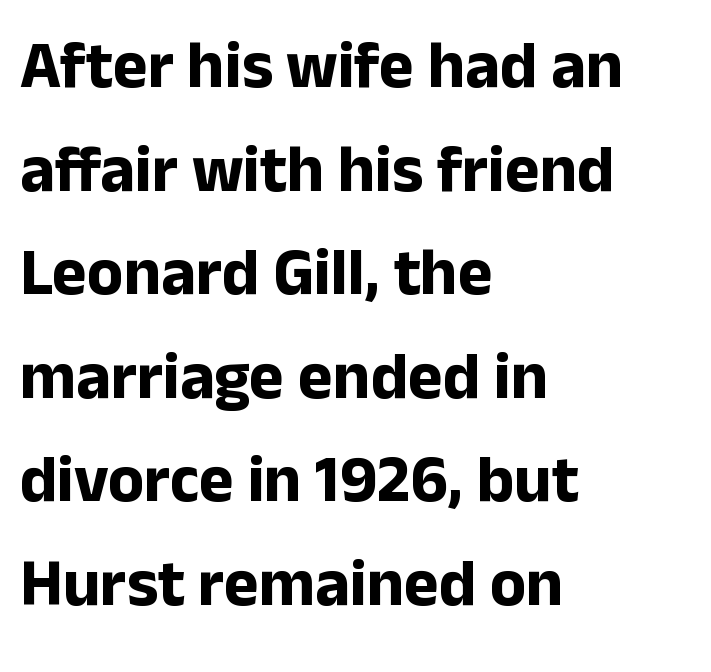
Reading down the block, your eye returns to a fixed left position each line. A full-strength bold gives these letters their thick strokes. Anything drawn beneath the words? Only blank space. Standard letterfit; no display-style spreading of the glyphs. Ordinary non-slanted type is in use. Unlike a traditional serif, this face leaves its strokes unadorned.
